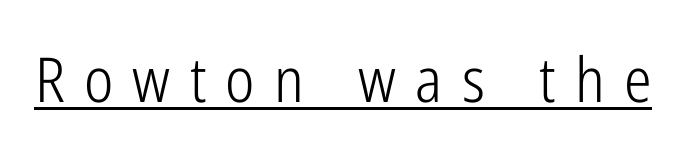
Q: Is the text bold? A: No.
Q: Is the text italic (slanted)? A: No, it is upright.
Q: Is the typeface a serif or a sans-serif typeface? A: Sans-serif.
Q: Is the text underlined? A: Yes.
Q: Is the spacing between letters normal or unusually wide? A: Unusually wide.
Q: Width (condensed, normal, or wide)? A: Condensed.
Q: Stroke contrast? A: Low.
Q: x-height? A: Medium.
Q: Monospaced? A: No.
